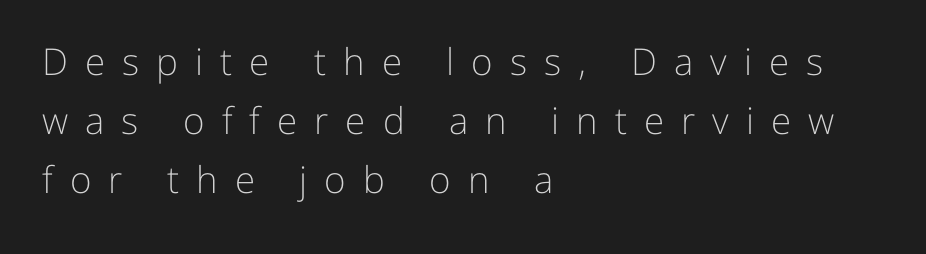
{"serif": "no", "italic": "no", "bold": "no", "weight": "light", "width": "normal", "stroke_contrast": "low", "x_height": "medium", "monospaced": "no", "underline": "no", "align": "left", "line_spacing": "normal", "line_spacing_ratio": 1.6, "letter_spacing": "wide", "letter_spacing_em": 0.46, "glyph_px": 37}
